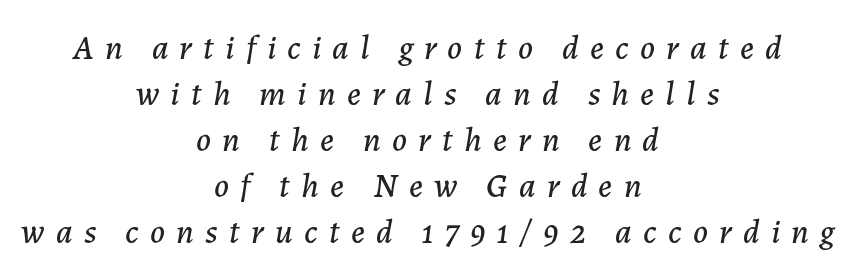
{"italic": "yes", "lean": "right", "slant_degrees": 7, "width": "normal", "stroke_contrast": "low", "x_height": "medium", "monospaced": "no", "underline": "no", "align": "center", "line_spacing": "normal", "line_spacing_ratio": 1.35, "letter_spacing": "wide", "letter_spacing_em": 0.33, "glyph_px": 34}
